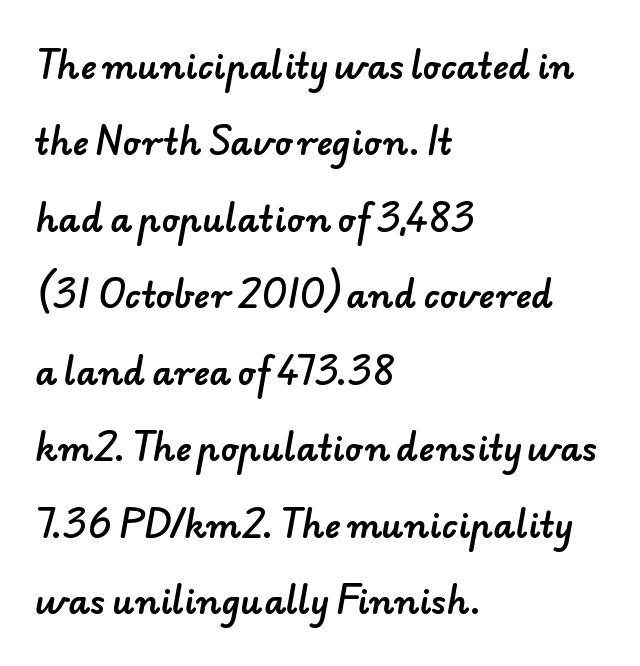
Q: Is the typeface a serif or a sans-serif typeface? A: Sans-serif.
Q: Is the text underlined? A: No.
Q: How is the paragraph aligned? A: Left-aligned.
Q: Is the spacing between letters normal or unusually wide? A: Normal.
Q: Is the spacing between lines tight, normal or loose? A: Loose.
Q: Width (condensed, normal, or wide)? A: Normal.
Q: Stroke contrast? A: Low.
Q: x-height? A: Small.
Q: Monospaced? A: No.
